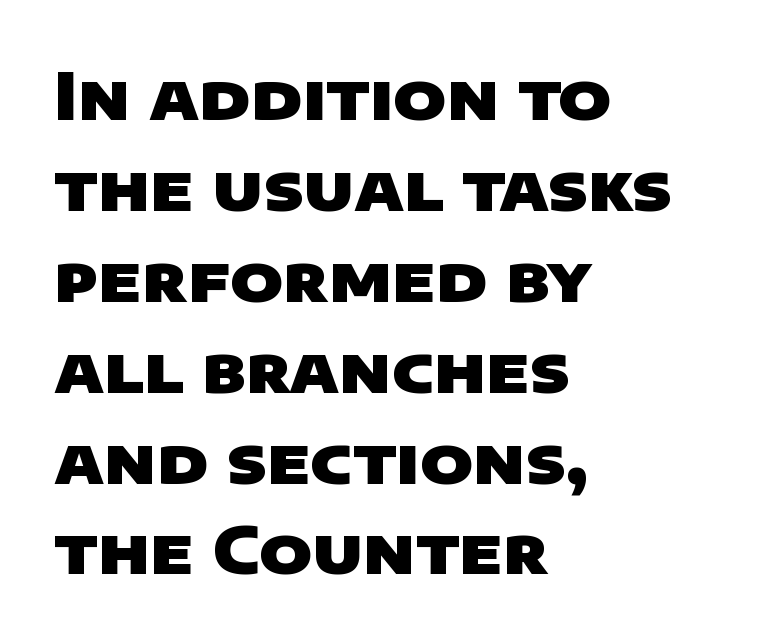
{"serif": "no", "bold": "yes", "weight": "heavy", "width": "wide", "stroke_contrast": "low", "x_height": "large", "monospaced": "no", "underline": "no", "align": "left", "line_spacing": "normal", "line_spacing_ratio": 1.42, "letter_spacing": "normal", "letter_spacing_em": 0.0, "glyph_px": 64}
